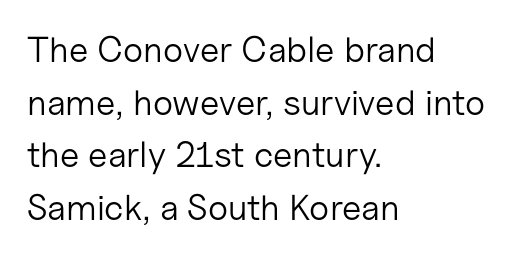
Q: Is the text bold? A: No.
Q: Is the text italic (slanted)? A: No, it is upright.
Q: Is the typeface a serif or a sans-serif typeface? A: Sans-serif.
Q: Is the text underlined? A: No.
Q: How is the paragraph aligned? A: Left-aligned.
Q: Is the spacing between letters normal or unusually wide? A: Normal.
Q: Is the spacing between lines tight, normal or loose? A: Normal.
Q: Width (condensed, normal, or wide)? A: Normal.
Q: Stroke contrast? A: Low.
Q: x-height? A: Medium.
Q: Monospaced? A: No.
